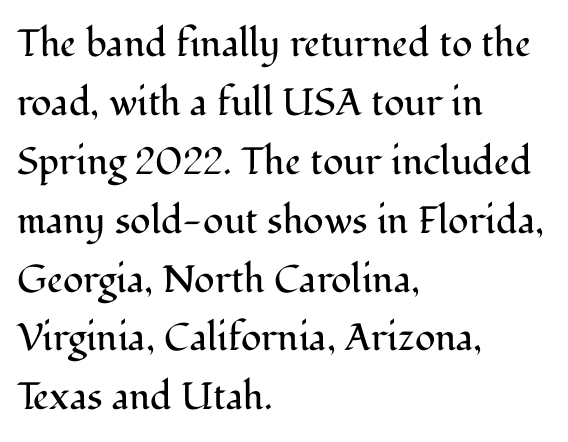
The image shows 38 px regular-weight serif type, upright; set left-aligned, normal line spacing (1.55x), normal letter spacing, not underlined; medium stroke contrast and a medium x-height.
